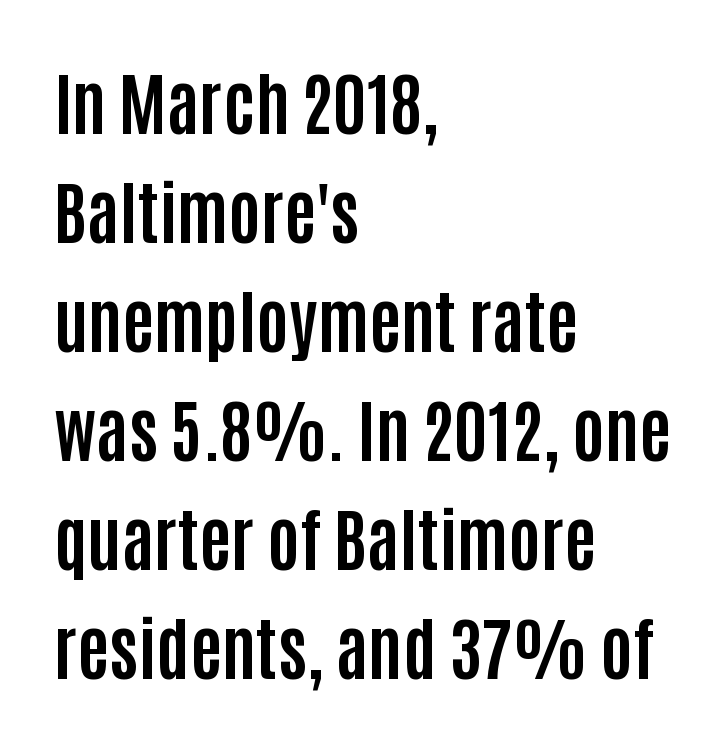
The image shows 69 px bold, condensed sans-serif type, upright; set left-aligned, normal line spacing (1.58x), normal letter spacing, not underlined; low stroke contrast and a large x-height.
